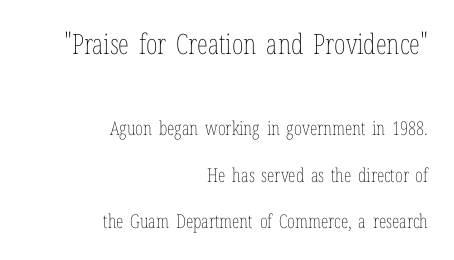
Q: Is the text bold? A: No.
Q: Is the text italic (slanted)? A: No, it is upright.
Q: Is the text underlined? A: No.
Q: How is the paragraph aligned? A: Right-aligned.
Q: Is the spacing between letters normal or unusually wide? A: Normal.
Q: Is the spacing between lines tight, normal or loose? A: Loose.
Q: Which block of text is set in a larger size, the first (top) or the second (bottom)? A: The first (top) one.
Q: Width (condensed, normal, or wide)? A: Condensed.
Q: Stroke contrast? A: Low.
Q: x-height? A: Medium.
Q: Monospaced? A: No.
